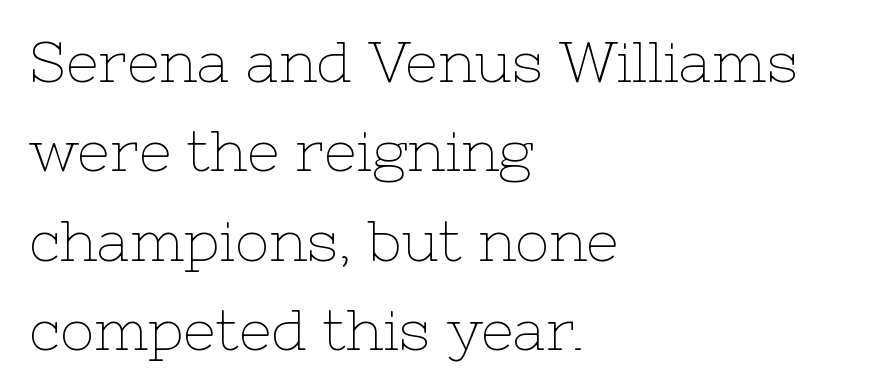
Q: Is the text bold? A: No.
Q: Is the text italic (slanted)? A: No, it is upright.
Q: Is the typeface a serif or a sans-serif typeface? A: Serif.
Q: Is the text underlined? A: No.
Q: How is the paragraph aligned? A: Left-aligned.
Q: Is the spacing between letters normal or unusually wide? A: Normal.
Q: Is the spacing between lines tight, normal or loose? A: Normal.
Q: Width (condensed, normal, or wide)? A: Normal.
Q: Stroke contrast? A: Low.
Q: x-height? A: Medium.
Q: Monospaced? A: No.
